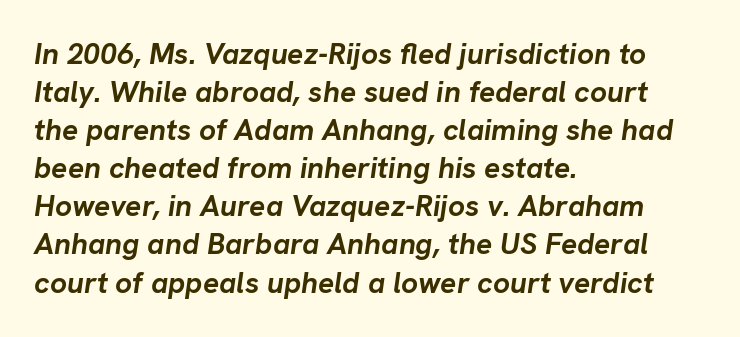
The image shows 30 px semibold type, italic (leaning right); set left-aligned, normal line spacing (1.27x), normal letter spacing, not underlined; low stroke contrast and a medium x-height.
